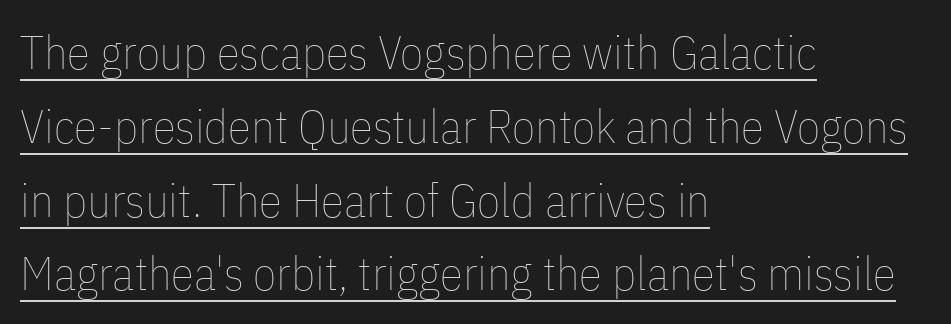
{"italic": "no", "bold": "no", "weight": "thin", "width": "condensed", "stroke_contrast": "low", "x_height": "medium", "monospaced": "no", "underline": "yes", "align": "left", "line_spacing": "normal", "line_spacing_ratio": 1.57, "letter_spacing": "normal", "letter_spacing_em": 0.0, "glyph_px": 47}
